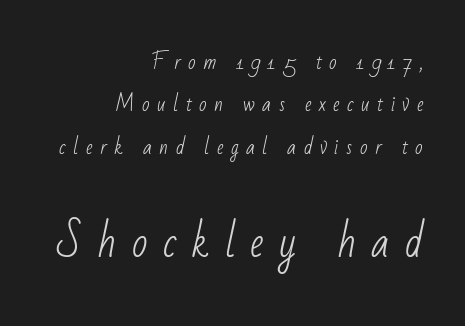
The image shows 41 px light, condensed sans-serif type; set right-aligned, loose line spacing (2.12x), unusually wide letter spacing (+0.37 em), not underlined; the second (bottom) block is 2.05x larger; low stroke contrast and a small x-height.
